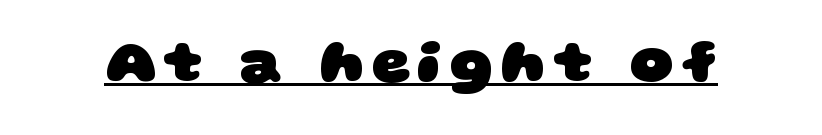
Q: Is the text bold? A: Yes.
Q: Is the typeface a serif or a sans-serif typeface? A: Sans-serif.
Q: Is the text underlined? A: Yes.
Q: Width (condensed, normal, or wide)? A: Wide.
Q: Stroke contrast? A: Low.
Q: x-height? A: Large.
Q: Monospaced? A: No.
